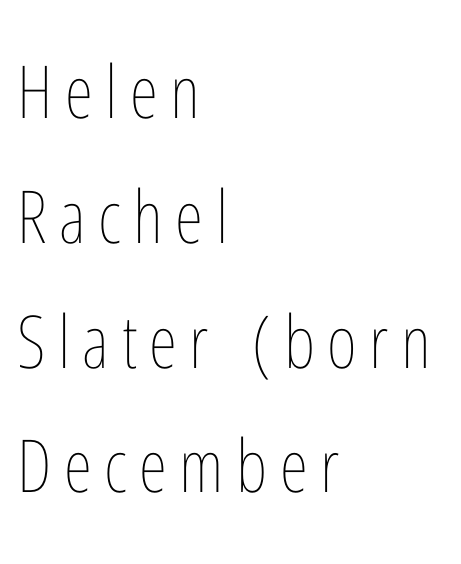
Q: Is the text bold? A: No.
Q: Is the text italic (slanted)? A: No, it is upright.
Q: Is the text underlined? A: No.
Q: How is the paragraph aligned? A: Left-aligned.
Q: Width (condensed, normal, or wide)? A: Condensed.
Q: Stroke contrast? A: Low.
Q: x-height? A: Medium.
Q: Monospaced? A: No.
